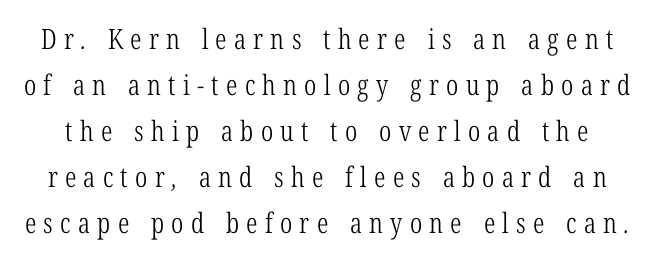
{"serif": "yes", "bold": "no", "weight": "light", "width": "condensed", "stroke_contrast": "low", "x_height": "medium", "monospaced": "no", "underline": "no", "line_spacing": "normal", "line_spacing_ratio": 1.64, "letter_spacing": "wide", "letter_spacing_em": 0.26, "glyph_px": 28}
